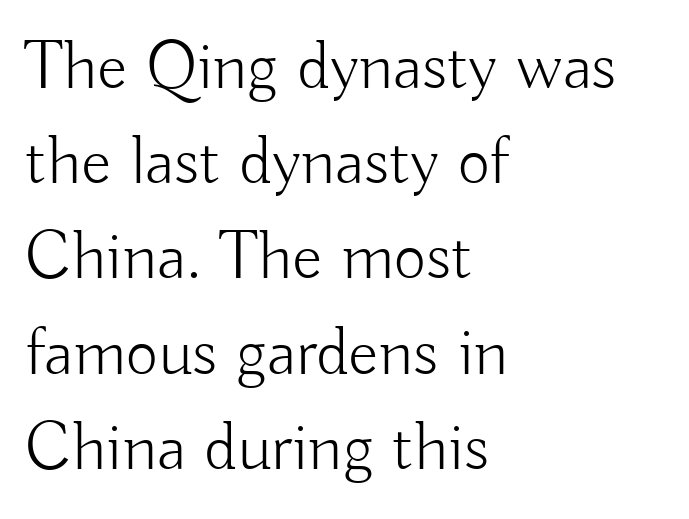
Q: Is the text bold? A: No.
Q: Is the text italic (slanted)? A: No, it is upright.
Q: Is the typeface a serif or a sans-serif typeface? A: Sans-serif.
Q: Is the text underlined? A: No.
Q: How is the paragraph aligned? A: Left-aligned.
Q: Is the spacing between letters normal or unusually wide? A: Normal.
Q: Is the spacing between lines tight, normal or loose? A: Normal.
Q: Width (condensed, normal, or wide)? A: Normal.
Q: Stroke contrast? A: Low.
Q: x-height? A: Small.
Q: Monospaced? A: No.
